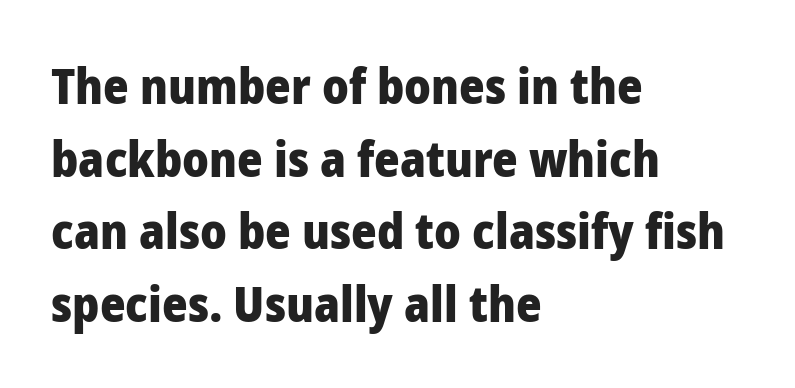
Words appear dense and cohesive because spacing is normal. The typesetter chose a ragged-right arrangement here. Nope, not italic — everything's standing straight. Note the varied advance widths — an 'i' is clearly narrower than an 'm'. A typesetter would label this face a sans.
